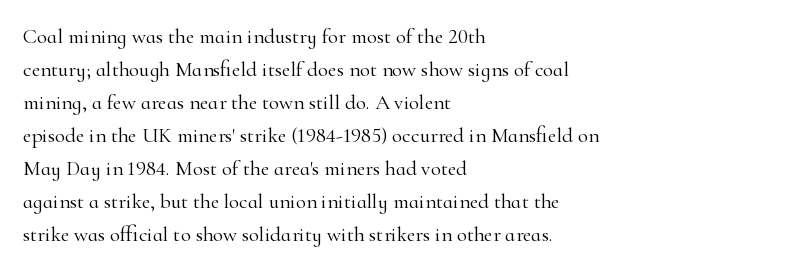
No italicization has been applied; the sample stays upright. This rendering features lettering with no underline. Summary of weight: not heavy and not bold. The typesetter chose a ragged-right arrangement here. The vertical gap from one line to the next is medium.
